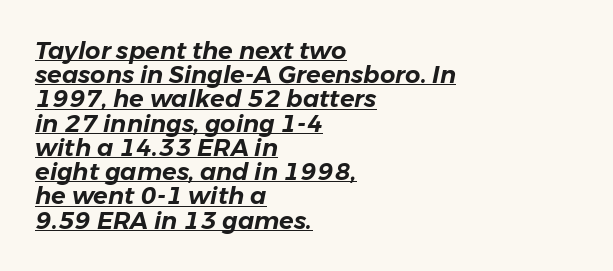
Q: Is the text italic (slanted)? A: Yes, it leans right by about 11 degrees.
Q: Is the text underlined? A: Yes.
Q: How is the paragraph aligned? A: Left-aligned.
Q: Is the spacing between letters normal or unusually wide? A: Normal.
Q: Is the spacing between lines tight, normal or loose? A: Tight.
